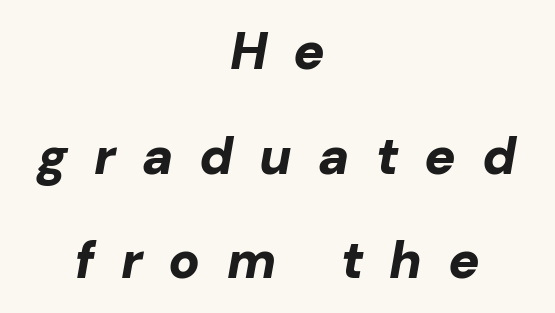
Q: Is the text bold? A: Yes.
Q: Is the text italic (slanted)? A: Yes, it leans right by about 10 degrees.
Q: Is the text underlined? A: No.
Q: How is the paragraph aligned? A: Centered.
Q: Is the spacing between letters normal or unusually wide? A: Unusually wide.
Q: Is the spacing between lines tight, normal or loose? A: Loose.
Q: Width (condensed, normal, or wide)? A: Normal.
Q: Stroke contrast? A: Low.
Q: x-height? A: Medium.
Q: Monospaced? A: No.
